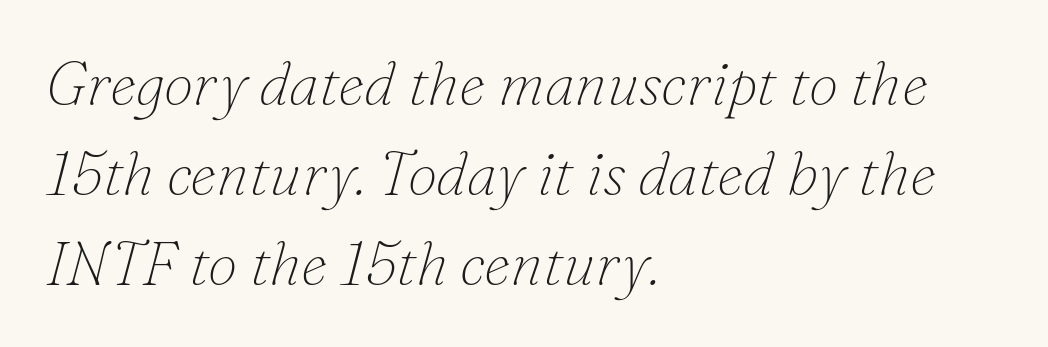
Check where the strokes stop: tiny serifs finish them off. The passage is arranged the way most books set body copy — flush left. The specimen reads as italic at a glance. Quick note: underline off. Here the designer chose a conventional face with non-uniform glyph widths. Leading matches the norm, producing a regular column.
